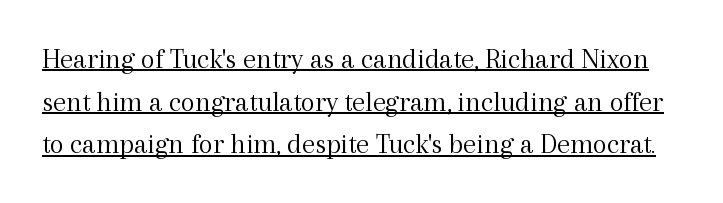
The image shows 29 px light serif type, upright; set normal line spacing (1.47x), normal letter spacing, underlined; a medium x-height.
